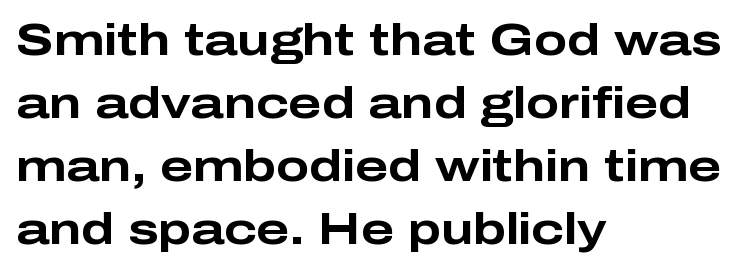
{"serif": "no", "italic": "no", "bold": "yes", "weight": "bold", "width": "wide", "stroke_contrast": "low", "x_height": "medium", "monospaced": "no", "underline": "no", "align": "left", "line_spacing": "normal", "line_spacing_ratio": 1.43, "letter_spacing": "normal", "letter_spacing_em": 0.0, "glyph_px": 44}
